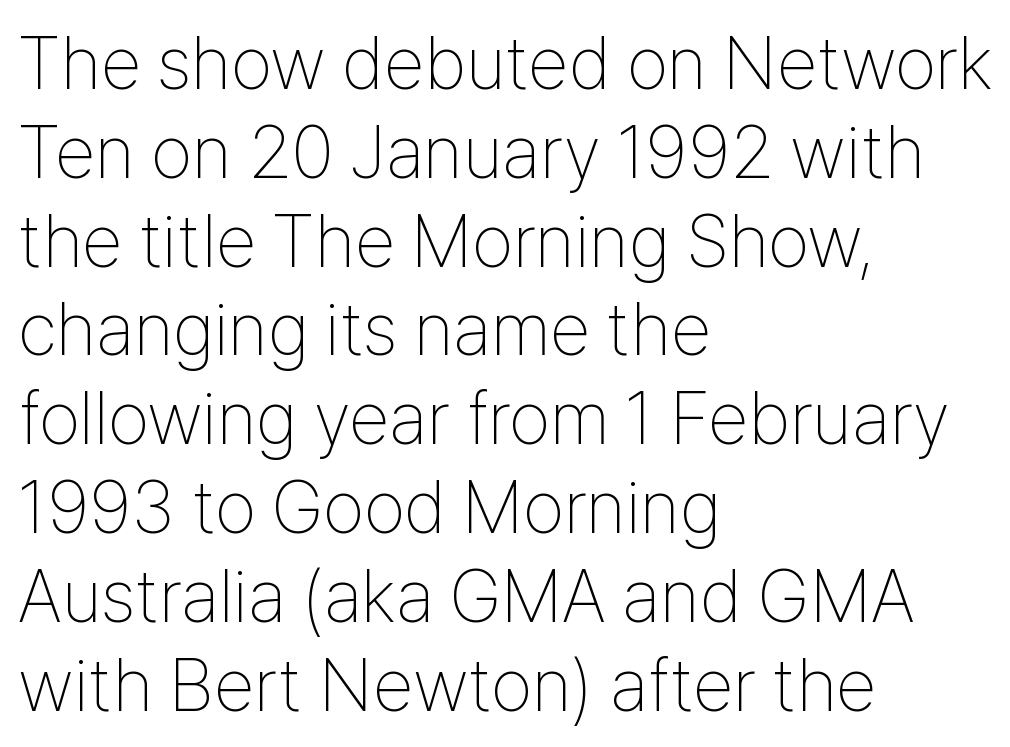
Italic: no, the glyphs are upright roman. The paragraph shown leans on its left margin. The passage shown has conventional tracking throughout. Descenders hang freely into open space.
